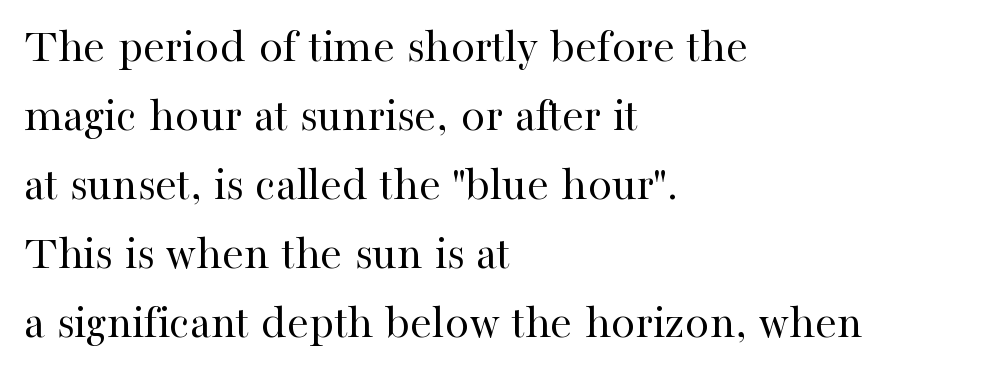
Q: Is the text bold? A: No.
Q: Is the text italic (slanted)? A: No, it is upright.
Q: Is the typeface a serif or a sans-serif typeface? A: Serif.
Q: Is the text underlined? A: No.
Q: How is the paragraph aligned? A: Left-aligned.
Q: Is the spacing between letters normal or unusually wide? A: Normal.
Q: Is the spacing between lines tight, normal or loose? A: Normal.
Q: Width (condensed, normal, or wide)? A: Normal.
Q: Stroke contrast? A: High.
Q: x-height? A: Medium.
Q: Monospaced? A: No.
